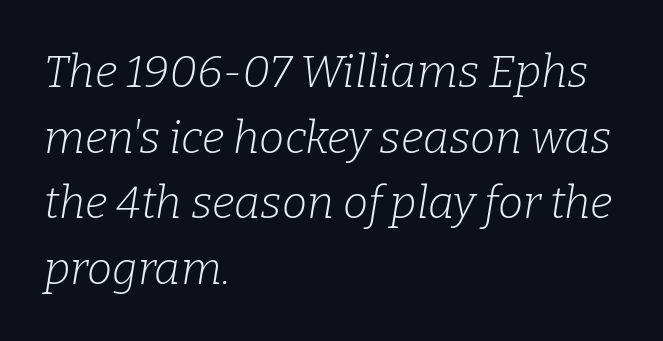
Q: Is the text bold? A: No.
Q: Is the text italic (slanted)? A: Yes, it leans right by about 9 degrees.
Q: Is the typeface a serif or a sans-serif typeface? A: Serif.
Q: Is the text underlined? A: No.
Q: How is the paragraph aligned? A: Left-aligned.
Q: Is the spacing between letters normal or unusually wide? A: Normal.
Q: Is the spacing between lines tight, normal or loose? A: Normal.
Q: Width (condensed, normal, or wide)? A: Normal.
Q: Stroke contrast? A: Low.
Q: x-height? A: Medium.
Q: Monospaced? A: No.
